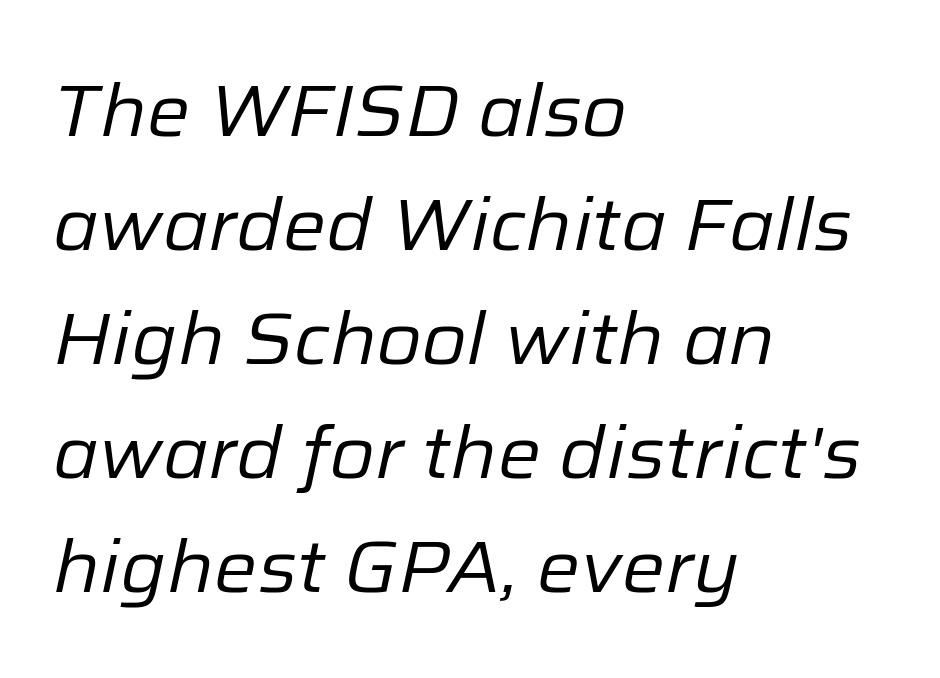
Q: Is the text bold? A: No.
Q: Is the text italic (slanted)? A: Yes, it leans right by about 12 degrees.
Q: Is the text underlined? A: No.
Q: How is the paragraph aligned? A: Left-aligned.
Q: Is the spacing between letters normal or unusually wide? A: Normal.
Q: Is the spacing between lines tight, normal or loose? A: Normal.
Q: Width (condensed, normal, or wide)? A: Normal.
Q: Stroke contrast? A: Low.
Q: x-height? A: Medium.
Q: Monospaced? A: No.
